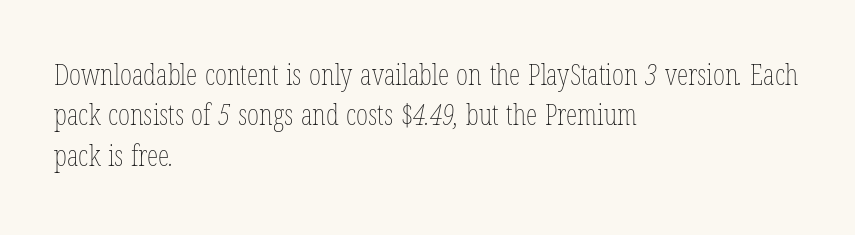
Q: Is the text bold? A: No.
Q: Is the text underlined? A: No.
Q: How is the paragraph aligned? A: Left-aligned.
Q: Is the spacing between letters normal or unusually wide? A: Normal.
Q: Is the spacing between lines tight, normal or loose? A: Normal.
Q: Width (condensed, normal, or wide)? A: Condensed.
Q: Stroke contrast? A: Low.
Q: x-height? A: Medium.
Q: Monospaced? A: No.
